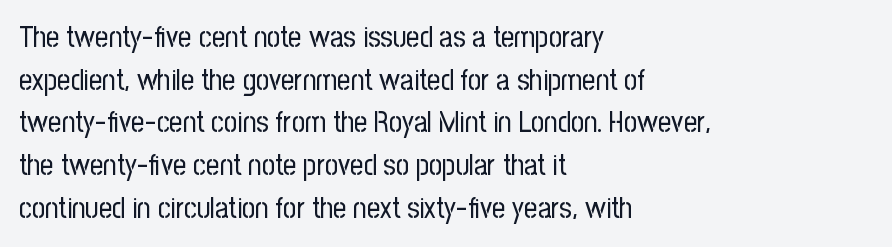
Nothing sits at the stroke ends, so this counts as sans-serif. Any mark beneath the type? The region is blank. Standard letterfit; no display-style spreading of the glyphs. No italicization has been applied; the sample stays upright. The ragged edge is on the right, which tells us the setting is flush left.
